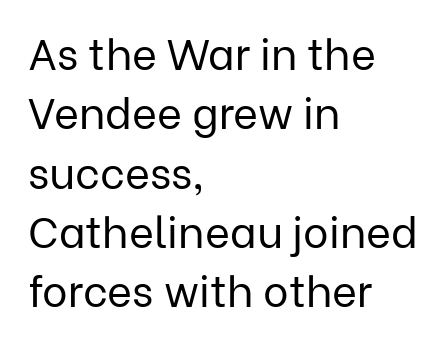
{"serif": "no", "italic": "no", "bold": "no", "weight": "regular", "width": "normal", "stroke_contrast": "low", "x_height": "medium", "monospaced": "no", "underline": "no", "align": "left", "line_spacing": "normal", "line_spacing_ratio": 1.38, "letter_spacing": "normal", "letter_spacing_em": 0.0, "glyph_px": 43}
